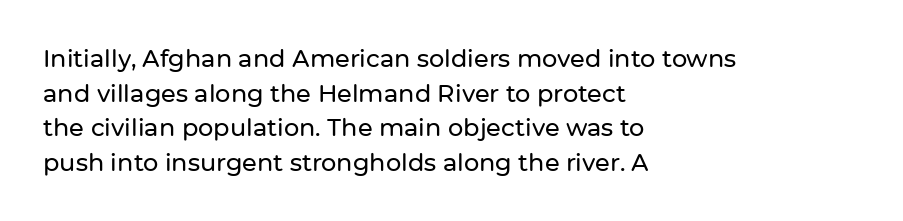
The image shows 24 px text type, upright; set left-aligned, normal line spacing (1.44x), normal letter spacing, not underlined.
